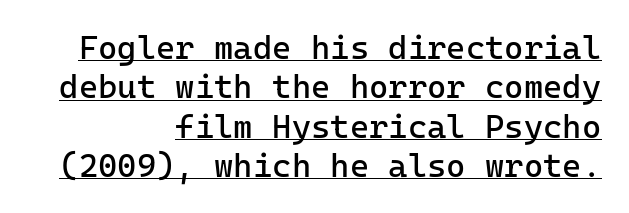
Q: Is the text bold? A: No.
Q: Is the text italic (slanted)? A: No, it is upright.
Q: Is the typeface a serif or a sans-serif typeface? A: Sans-serif.
Q: Is the text underlined? A: Yes.
Q: How is the paragraph aligned? A: Right-aligned.
Q: Is the spacing between letters normal or unusually wide? A: Normal.
Q: Width (condensed, normal, or wide)? A: Normal.
Q: Stroke contrast? A: Low.
Q: x-height? A: Medium.
